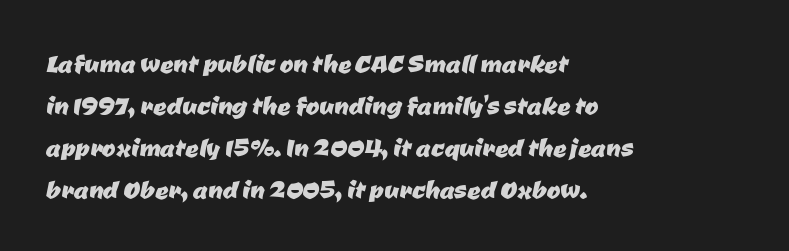
Q: Is the typeface a serif or a sans-serif typeface? A: Sans-serif.
Q: Is the text underlined? A: No.
Q: How is the paragraph aligned? A: Left-aligned.
Q: Is the spacing between letters normal or unusually wide? A: Normal.
Q: Is the spacing between lines tight, normal or loose? A: Normal.
Q: Width (condensed, normal, or wide)? A: Normal.
Q: Stroke contrast? A: Low.
Q: x-height? A: Medium.
Q: Monospaced? A: No.
